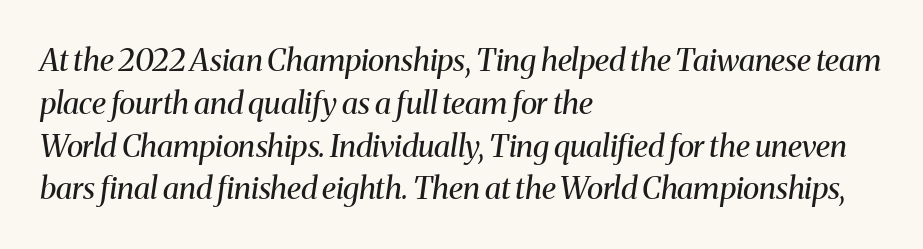
{"serif": "yes", "italic": "yes", "lean": "right", "slant_degrees": 8, "bold": "no", "weight": "regular", "width": "normal", "stroke_contrast": "medium", "x_height": "medium", "monospaced": "no", "underline": "no", "align": "left", "line_spacing": "normal", "line_spacing_ratio": 1.38, "letter_spacing": "normal", "letter_spacing_em": 0.0, "glyph_px": 31}
